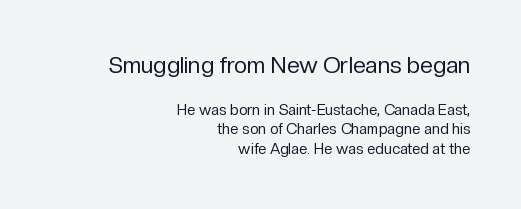
The font sits on the lighter half of the weight spectrum, regular included. Letter spacing: default. Whoever set this chose a conventional vertical rhythm. This sample uses an upright cut, with every glyph sitting square on the baseline.
